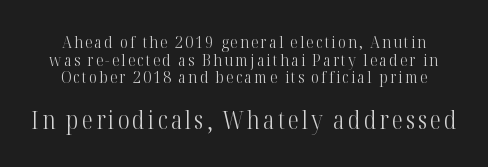
The image shows 25 px text type, upright; set tight line spacing (1.04x), not underlined; the second (bottom) block is 1.47x larger.
